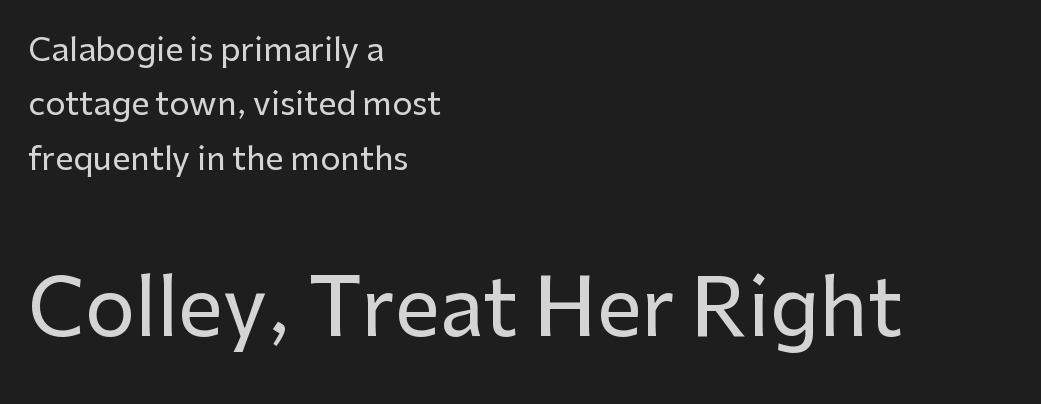
This rendering leaves character spacing at its baseline value. Character size in the trailing block exceeds that of the leading block. The lettering holds an erect, upright posture throughout. The area under the type is left untouched. Short and long lines alike share a common starting point at left. Whoever set this chose a conventional vertical rhythm.
